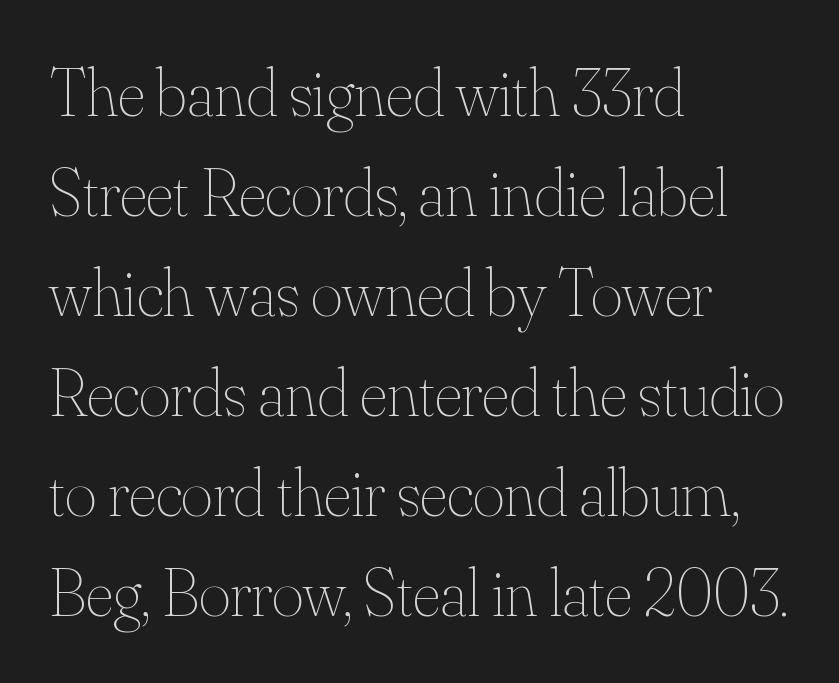
The image shows 68 px thin type, upright; set left-aligned, normal line spacing (1.47x), normal letter spacing, not underlined; medium stroke contrast and a small x-height.
